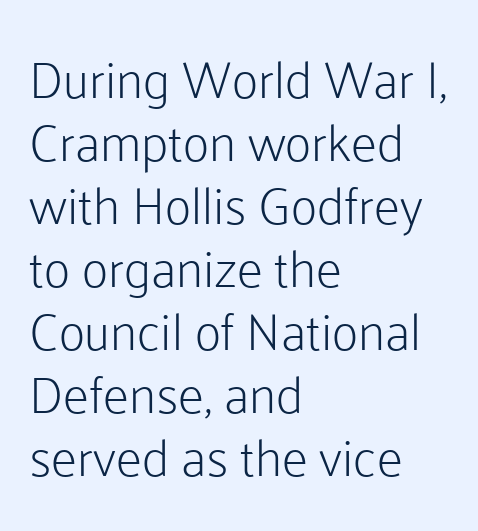
The ragged edge is on the right, which tells us the setting is flush left. The gap between lines stays unmarked. This sample uses plain, unmodified letter spacing. The rendering uses natural spacing where letterforms have individual widths.
